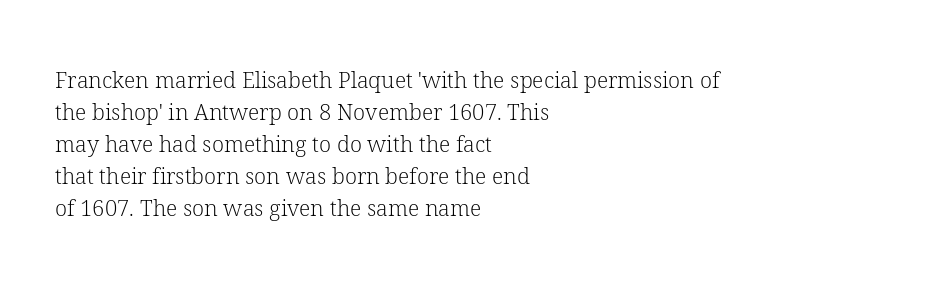
Weight: in the light-to-regular range. These lines keep a tight, regular rhythm from letter to letter. Any mark beneath the type? The region is blank. Left-aligned paragraph, ragged on the right. If you drew a line through each stem, it would be perfectly vertical. Honestly, the row spacing looks completely unremarkable.
